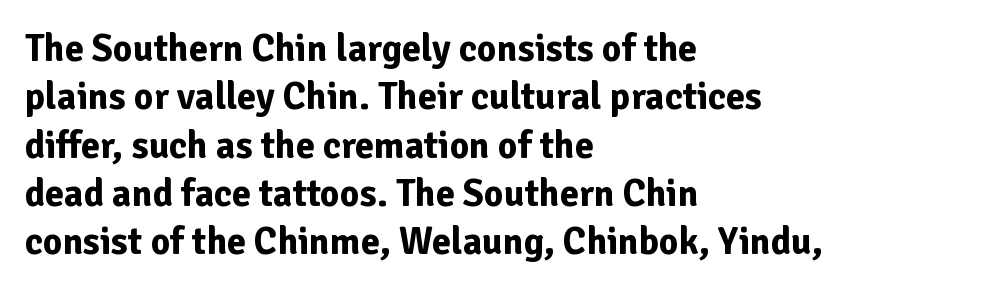
You could not count columns in this text — the font is proportionally spaced. The face used here has the dense, thick strokes of a bold. The letters carry no serifs — their stems end cleanly without finishing strokes. Only glyphs here, with clear space below each row.
